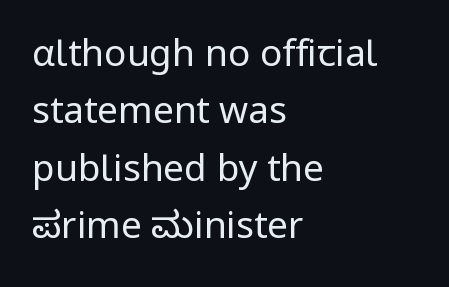
Q: Is the text bold? A: No.
Q: Is the text italic (slanted)? A: No, it is upright.
Q: Is the typeface a serif or a sans-serif typeface? A: Sans-serif.
Q: Is the text underlined? A: No.
Q: How is the paragraph aligned? A: Left-aligned.
Q: Is the spacing between letters normal or unusually wide? A: Normal.
Q: Is the spacing between lines tight, normal or loose? A: Normal.
Q: Width (condensed, normal, or wide)? A: Normal.
Q: Stroke contrast? A: Low.
Q: x-height? A: Medium.
Q: Monospaced? A: No.
